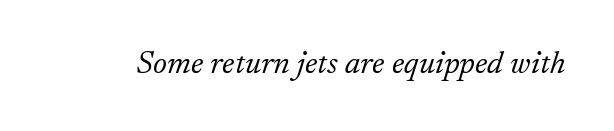
Q: Is the text bold? A: No.
Q: Is the text italic (slanted)? A: Yes, it leans right by about 17 degrees.
Q: Is the typeface a serif or a sans-serif typeface? A: Serif.
Q: Is the text underlined? A: No.
Q: Is the spacing between letters normal or unusually wide? A: Normal.
Q: Width (condensed, normal, or wide)? A: Normal.
Q: Stroke contrast? A: Low.
Q: x-height? A: Small.
Q: Monospaced? A: No.
